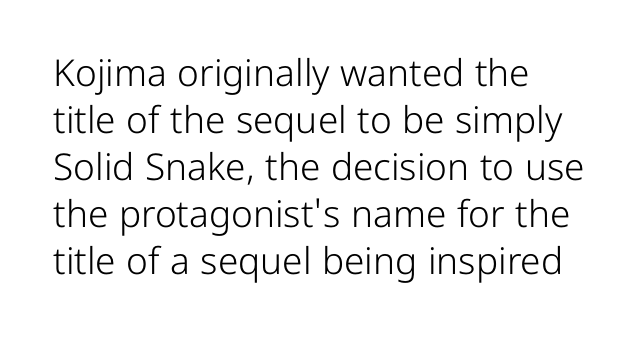
Q: Is the text bold? A: No.
Q: Is the text italic (slanted)? A: No, it is upright.
Q: Is the typeface a serif or a sans-serif typeface? A: Sans-serif.
Q: Is the text underlined? A: No.
Q: How is the paragraph aligned? A: Left-aligned.
Q: Is the spacing between letters normal or unusually wide? A: Normal.
Q: Is the spacing between lines tight, normal or loose? A: Normal.
Q: Width (condensed, normal, or wide)? A: Normal.
Q: Stroke contrast? A: Low.
Q: x-height? A: Medium.
Q: Monospaced? A: No.
